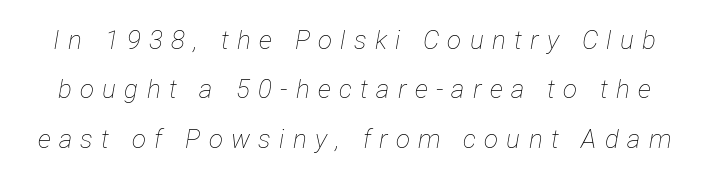
Q: Is the text bold? A: No.
Q: Is the text italic (slanted)? A: Yes, it leans right by about 12 degrees.
Q: Is the text underlined? A: No.
Q: Is the spacing between letters normal or unusually wide? A: Unusually wide.
Q: Is the spacing between lines tight, normal or loose? A: Loose.
